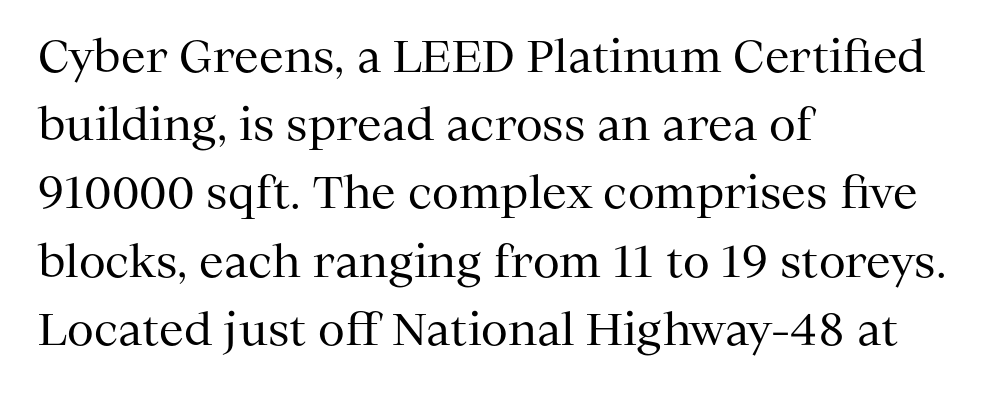
{"serif": "yes", "italic": "no", "bold": "no", "weight": "regular", "width": "normal", "stroke_contrast": "medium", "x_height": "medium", "monospaced": "no", "underline": "no", "align": "left", "line_spacing": "normal", "line_spacing_ratio": 1.55, "letter_spacing": "normal", "letter_spacing_em": 0.0, "glyph_px": 44}
